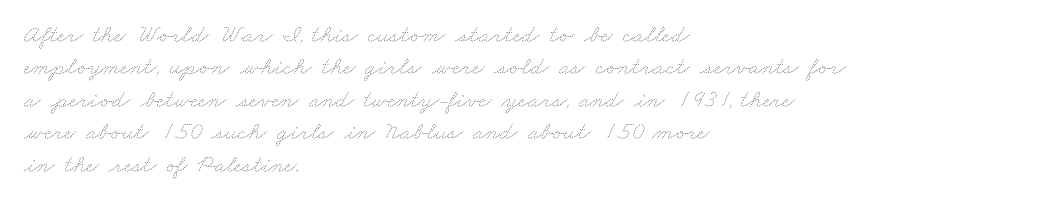
The image shows 25 px text type; set left-aligned, normal line spacing (1.3x), normal letter spacing, not underlined.
